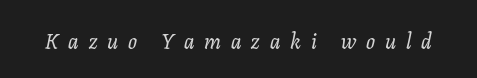
Q: Is the text italic (slanted)? A: Yes, it leans right by about 11 degrees.
Q: Is the text underlined? A: No.
Q: Is the spacing between letters normal or unusually wide? A: Unusually wide.
